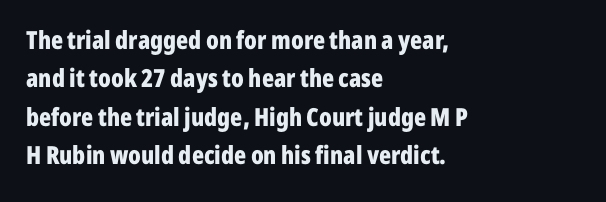
The image shows 25 px bold type, upright; set left-aligned, normal line spacing (1.54x), normal letter spacing, not underlined.
